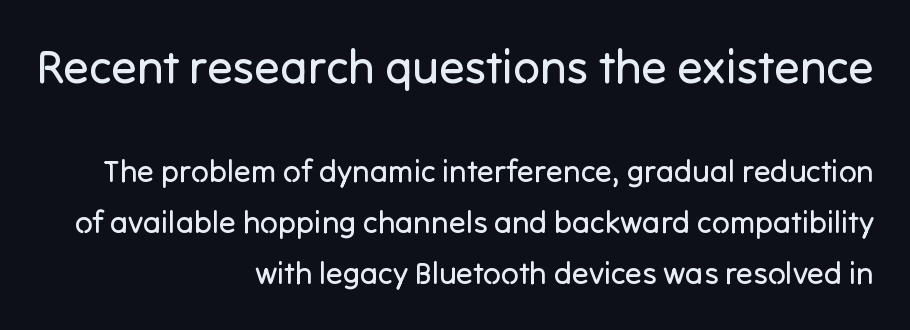
Q: Is the text bold? A: No.
Q: Is the text italic (slanted)? A: No, it is upright.
Q: Is the typeface a serif or a sans-serif typeface? A: Sans-serif.
Q: Is the text underlined? A: No.
Q: How is the paragraph aligned? A: Right-aligned.
Q: Is the spacing between letters normal or unusually wide? A: Normal.
Q: Is the spacing between lines tight, normal or loose? A: Normal.
Q: Which block of text is set in a larger size, the first (top) or the second (bottom)? A: The first (top) one.
Q: Width (condensed, normal, or wide)? A: Normal.
Q: Stroke contrast? A: Low.
Q: x-height? A: Medium.
Q: Monospaced? A: No.
